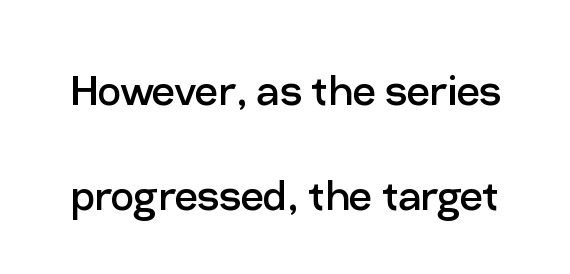
The image shows 51 px regular-weight sans-serif type, upright; set loose line spacing (2.06x), normal letter spacing, not underlined; low stroke contrast and a medium x-height.
